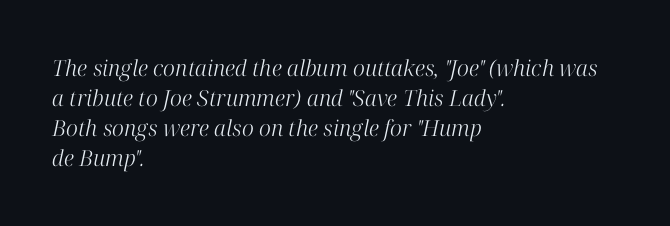
{"italic": "yes", "lean": "right", "slant_degrees": 12, "bold": "no", "underline": "no", "align": "left", "line_spacing": "normal", "line_spacing_ratio": 1.37, "letter_spacing": "normal", "letter_spacing_em": 0.0, "glyph_px": 22}
